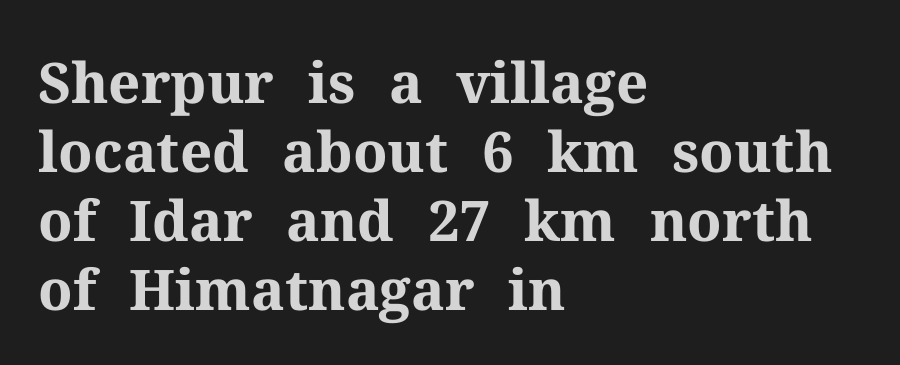
{"serif": "yes", "italic": "no", "bold": "yes", "weight": "bold", "width": "normal", "stroke_contrast": "medium", "x_height": "medium", "monospaced": "no", "underline": "no", "align": "left", "line_spacing_ratio": 1.23, "letter_spacing": "normal", "letter_spacing_em": 0.0, "glyph_px": 56}
